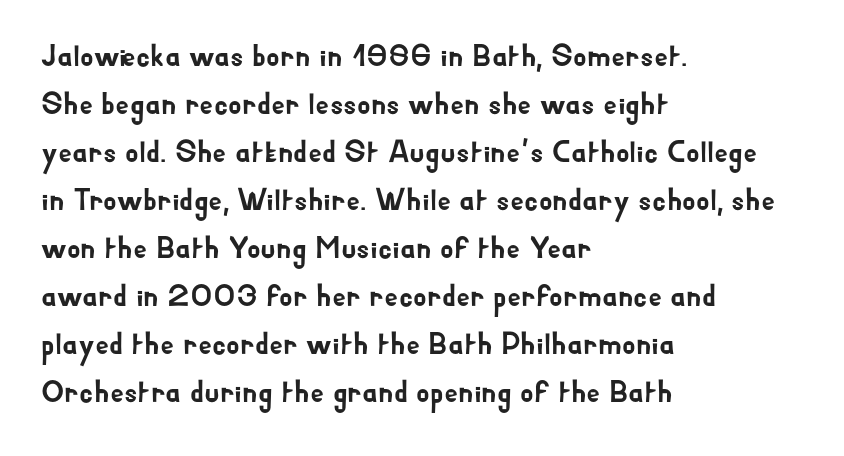
{"serif": "no", "italic": "no", "width": "normal", "stroke_contrast": "low", "x_height": "small", "monospaced": "no", "underline": "no", "align": "left", "line_spacing": "normal", "line_spacing_ratio": 1.55, "letter_spacing": "normal", "letter_spacing_em": 0.0, "glyph_px": 31}
